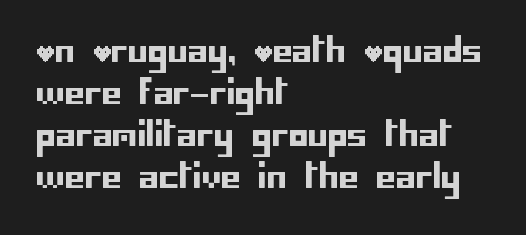
Q: Is the text italic (slanted)? A: No, it is upright.
Q: Is the typeface a serif or a sans-serif typeface? A: Sans-serif.
Q: Is the text underlined? A: No.
Q: How is the paragraph aligned? A: Left-aligned.
Q: Is the spacing between letters normal or unusually wide? A: Normal.
Q: Is the spacing between lines tight, normal or loose? A: Normal.
Q: Width (condensed, normal, or wide)? A: Normal.
Q: Stroke contrast? A: Low.
Q: x-height? A: Large.
